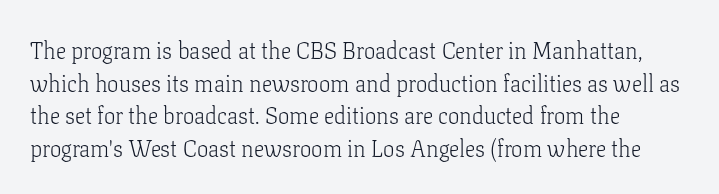
{"italic": "no", "bold": "no", "underline": "no", "align": "left", "line_spacing": "normal", "line_spacing_ratio": 1.42, "letter_spacing": "normal", "letter_spacing_em": 0.0, "glyph_px": 23}
